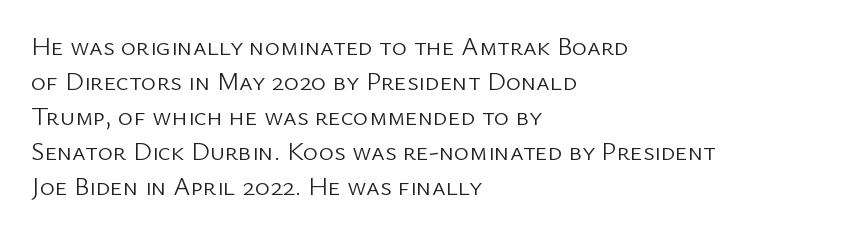
Q: Is the text bold? A: No.
Q: Is the text italic (slanted)? A: No, it is upright.
Q: Is the text underlined? A: No.
Q: How is the paragraph aligned? A: Left-aligned.
Q: Is the spacing between letters normal or unusually wide? A: Normal.
Q: Is the spacing between lines tight, normal or loose? A: Normal.
